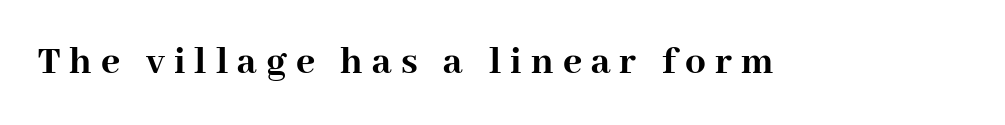
The baseline area is clear. The passage shown is emphatically bold. Characters follow at a spacing far wider than the type designer built in. In terms of letterform style, serifs are clearly present. Does the lettering tilt? It doesn't — this is upright.
